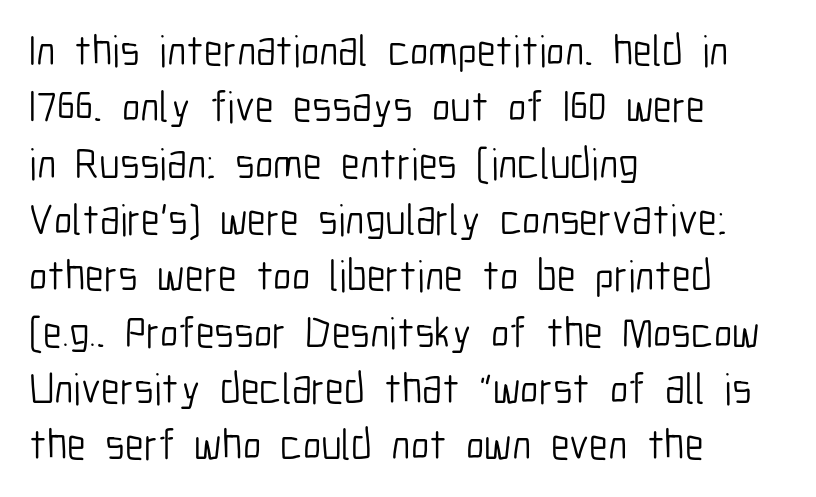
Q: Is the text bold? A: No.
Q: Is the text italic (slanted)? A: No, it is upright.
Q: Is the typeface a serif or a sans-serif typeface? A: Sans-serif.
Q: Is the text underlined? A: No.
Q: How is the paragraph aligned? A: Left-aligned.
Q: Is the spacing between letters normal or unusually wide? A: Normal.
Q: Is the spacing between lines tight, normal or loose? A: Normal.
Q: Width (condensed, normal, or wide)? A: Condensed.
Q: Stroke contrast? A: Low.
Q: x-height? A: Medium.
Q: Monospaced? A: No.
